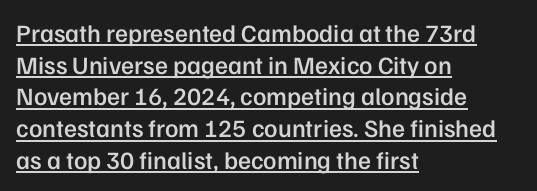
{"italic": "no", "bold": "semi", "underline": "yes", "align": "left", "line_spacing": "normal", "line_spacing_ratio": 1.27, "letter_spacing": "normal", "letter_spacing_em": 0.0, "glyph_px": 25}
